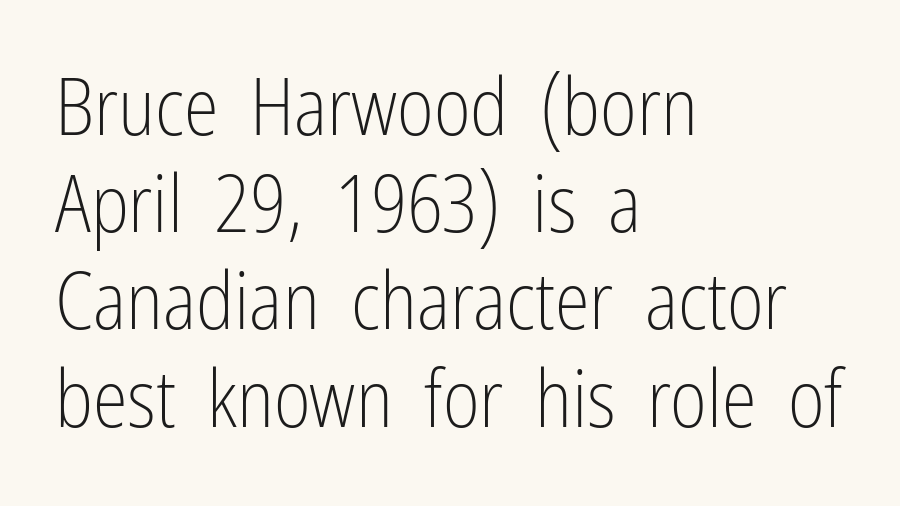
The image shows 79 px light, condensed sans-serif type, upright; set left-aligned, line spacing 1.23x, normal letter spacing, not underlined; low stroke contrast and a medium x-height.
